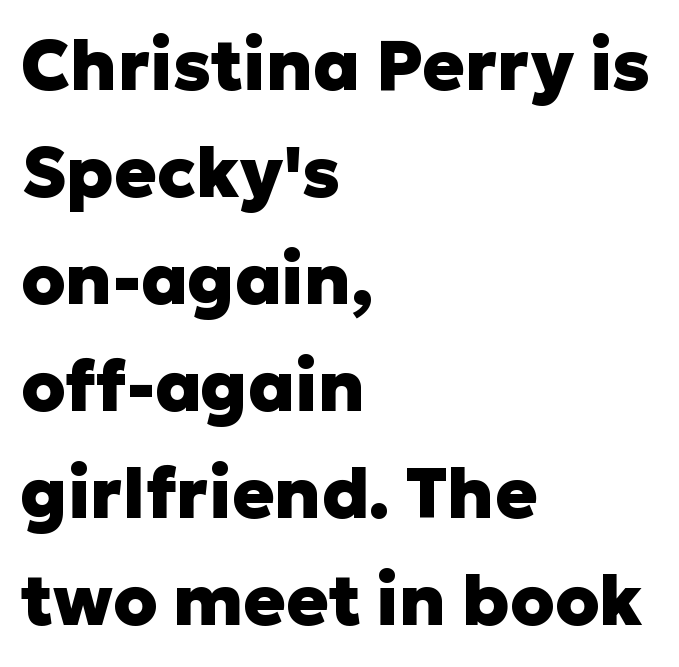
The image shows 70 px heavy sans-serif type, upright; set left-aligned, normal line spacing (1.53x), normal letter spacing, not underlined; low stroke contrast and a medium x-height.
